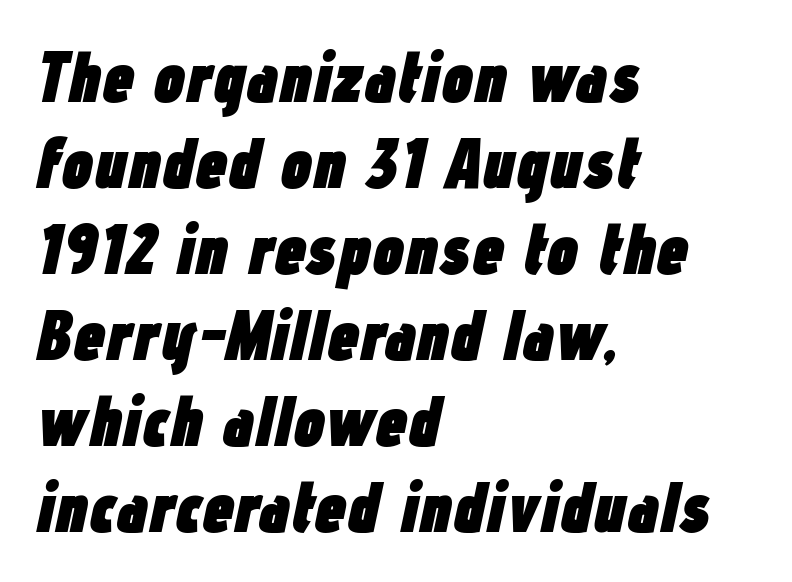
Q: Is the text bold? A: Yes.
Q: Is the text italic (slanted)? A: Yes, it leans right by about 12 degrees.
Q: Is the text underlined? A: No.
Q: How is the paragraph aligned? A: Left-aligned.
Q: Is the spacing between letters normal or unusually wide? A: Normal.
Q: Width (condensed, normal, or wide)? A: Condensed.
Q: Stroke contrast? A: Low.
Q: x-height? A: Medium.
Q: Monospaced? A: No.
